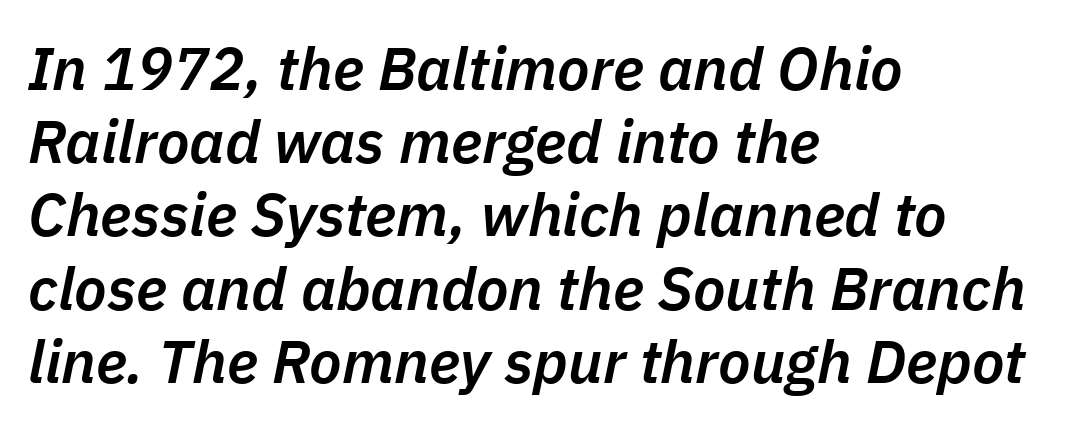
These lines are rendered in a variable-pitch font. Compared with typical body copy, the letter spacing here is the same. The space directly below the letters is spotless. Looking at the ascenders, they clearly lean. Look at the stroke-to-counter ratio: somewhat heavy, a semibold. Line beginnings align vertically; line endings do not.
